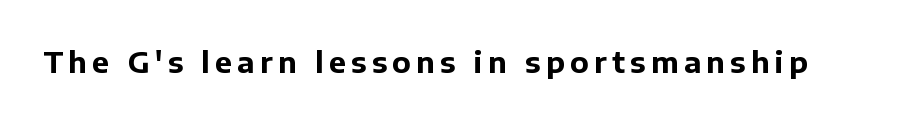
Q: Is the text bold? A: Yes.
Q: Is the text italic (slanted)? A: No, it is upright.
Q: Is the typeface a serif or a sans-serif typeface? A: Sans-serif.
Q: Is the text underlined? A: No.
Q: Width (condensed, normal, or wide)? A: Normal.
Q: Stroke contrast? A: Low.
Q: x-height? A: Medium.
Q: Monospaced? A: No.
